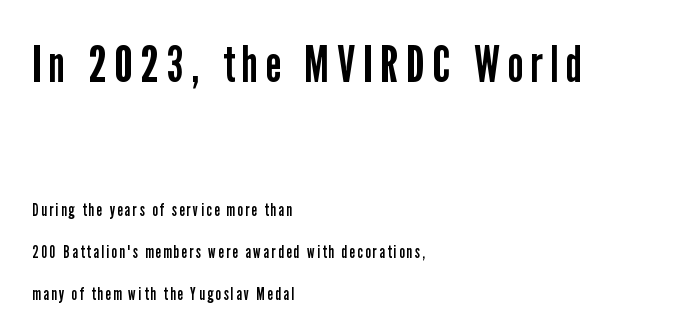
{"serif": "no", "italic": "no", "bold": "no", "weight": "regular", "width": "condensed", "stroke_contrast": "low", "x_height": "medium", "monospaced": "no", "underline": "no", "align": "left", "line_spacing": "loose", "line_spacing_ratio": 2.47, "larger_block": "first", "size_ratio": 3.0, "glyph_px": 51}
